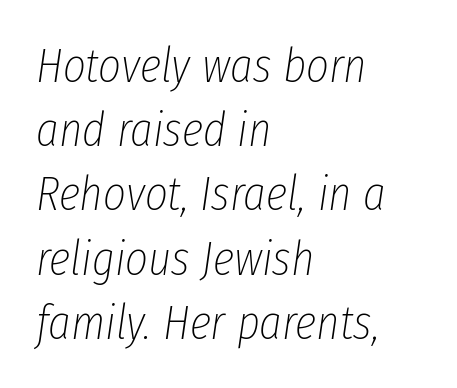
The image shows 49 px thin, condensed type, italic (leaning right); set left-aligned, normal line spacing (1.31x), normal letter spacing, not underlined; low stroke contrast and a medium x-height.
